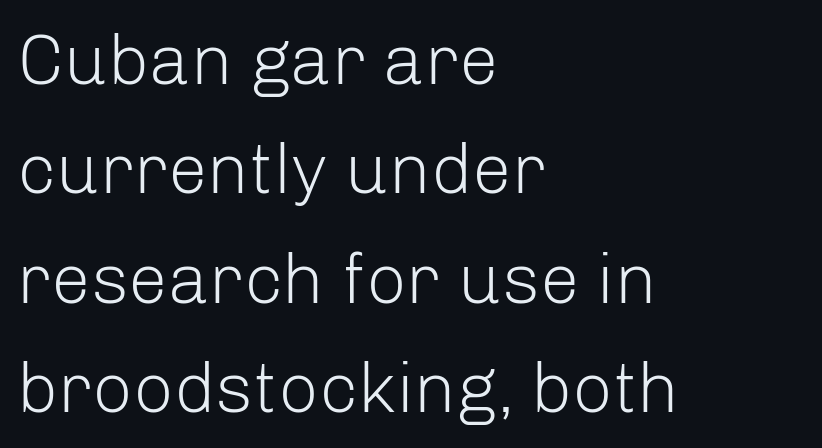
Q: Is the text bold? A: No.
Q: Is the text italic (slanted)? A: No, it is upright.
Q: Is the typeface a serif or a sans-serif typeface? A: Sans-serif.
Q: Is the text underlined? A: No.
Q: How is the paragraph aligned? A: Left-aligned.
Q: Is the spacing between letters normal or unusually wide? A: Normal.
Q: Is the spacing between lines tight, normal or loose? A: Normal.
Q: Width (condensed, normal, or wide)? A: Normal.
Q: Stroke contrast? A: Low.
Q: x-height? A: Medium.
Q: Monospaced? A: No.
